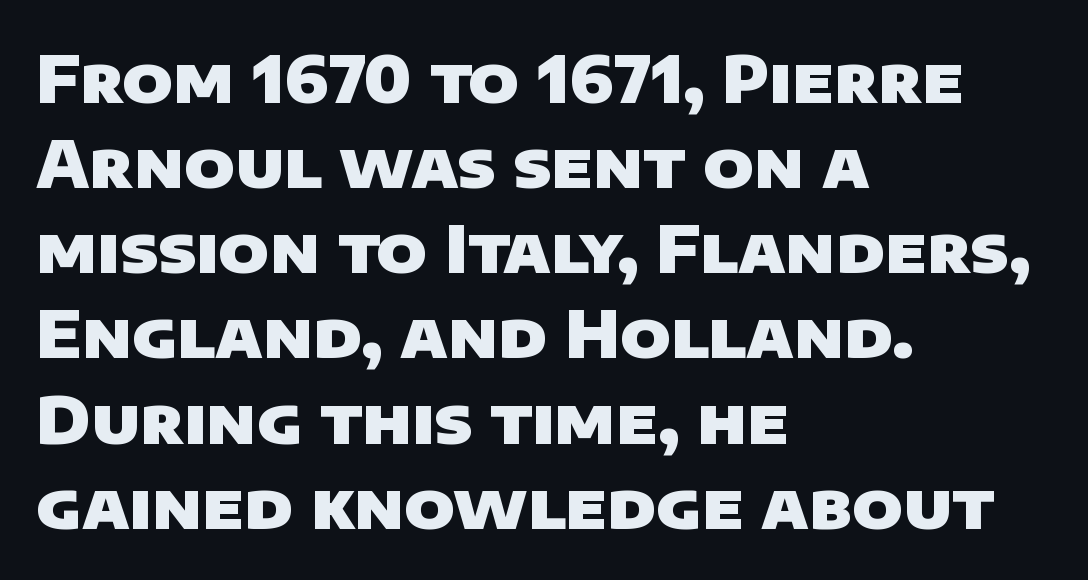
Q: Is the text bold? A: Yes.
Q: Is the typeface a serif or a sans-serif typeface? A: Sans-serif.
Q: Is the text underlined? A: No.
Q: How is the paragraph aligned? A: Left-aligned.
Q: Is the spacing between letters normal or unusually wide? A: Normal.
Q: Is the spacing between lines tight, normal or loose? A: Normal.
Q: Width (condensed, normal, or wide)? A: Normal.
Q: Stroke contrast? A: Low.
Q: x-height? A: Large.
Q: Monospaced? A: No.
